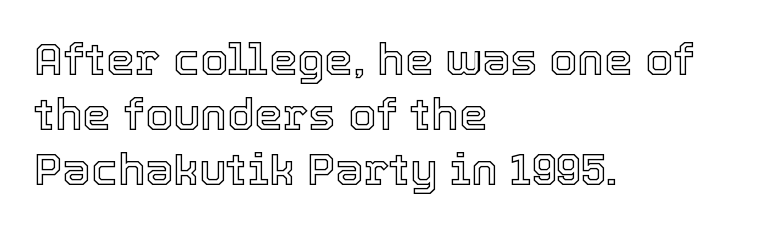
{"italic": "no", "width": "normal", "x_height": "medium", "monospaced": "no", "underline": "no", "align": "left", "line_spacing_ratio": 1.22, "letter_spacing": "normal", "letter_spacing_em": 0.0, "glyph_px": 45}
